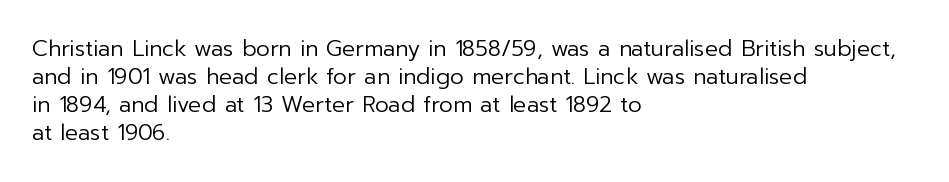
Q: Is the text bold? A: No.
Q: Is the text italic (slanted)? A: No, it is upright.
Q: Is the text underlined? A: No.
Q: How is the paragraph aligned? A: Left-aligned.
Q: Is the spacing between letters normal or unusually wide? A: Normal.
Q: Is the spacing between lines tight, normal or loose? A: Normal.
